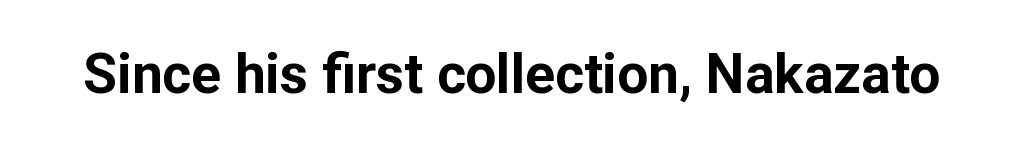
{"serif": "no", "italic": "no", "bold": "yes", "weight": "bold", "width": "normal", "stroke_contrast": "low", "x_height": "medium", "monospaced": "no", "underline": "no", "letter_spacing": "normal", "letter_spacing_em": 0.0, "glyph_px": 55}
